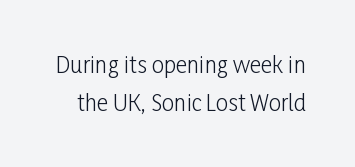
{"italic": "no", "bold": "no", "underline": "no", "line_spacing_ratio": 1.75, "letter_spacing": "normal", "letter_spacing_em": 0.0, "glyph_px": 22}
